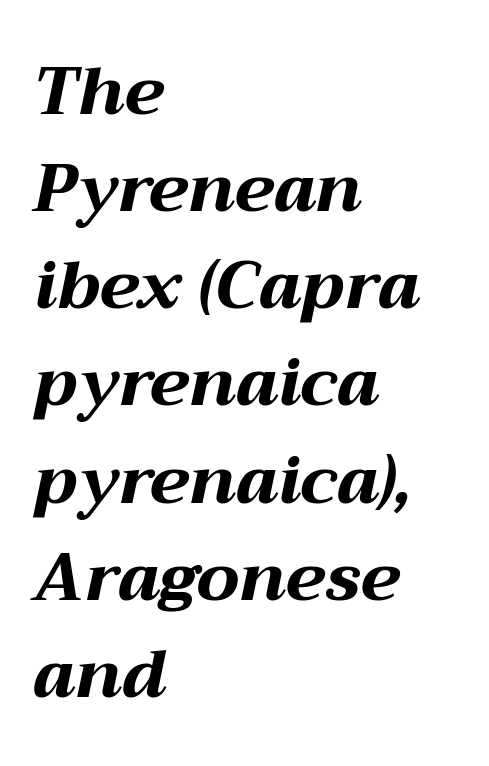
{"italic": "yes", "lean": "right", "slant_degrees": 12, "bold": "yes", "weight": "bold", "width": "wide", "stroke_contrast": "medium", "x_height": "medium", "monospaced": "no", "underline": "no", "align": "left", "line_spacing": "normal", "line_spacing_ratio": 1.45, "letter_spacing": "normal", "letter_spacing_em": 0.0, "glyph_px": 67}
